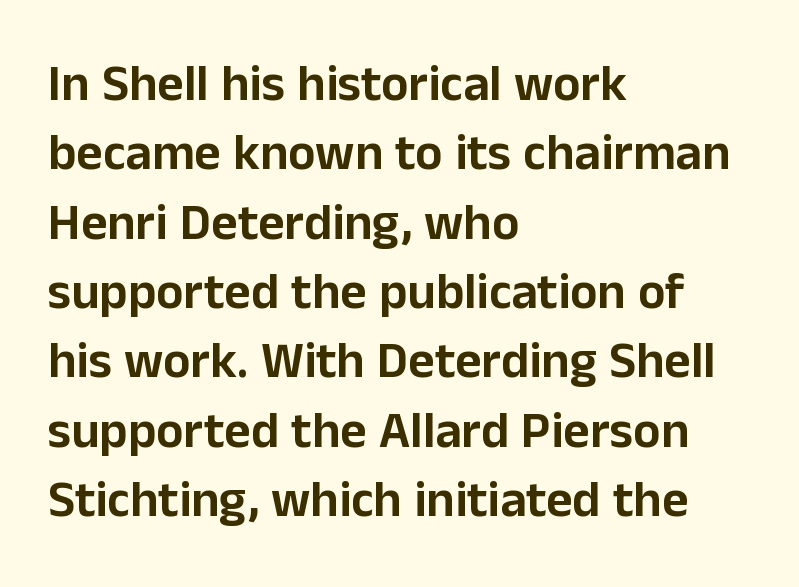
{"serif": "no", "italic": "no", "width": "normal", "stroke_contrast": "low", "x_height": "medium", "monospaced": "no", "underline": "no", "align": "left", "line_spacing": "normal", "line_spacing_ratio": 1.36, "letter_spacing": "normal", "letter_spacing_em": 0.0, "glyph_px": 51}
